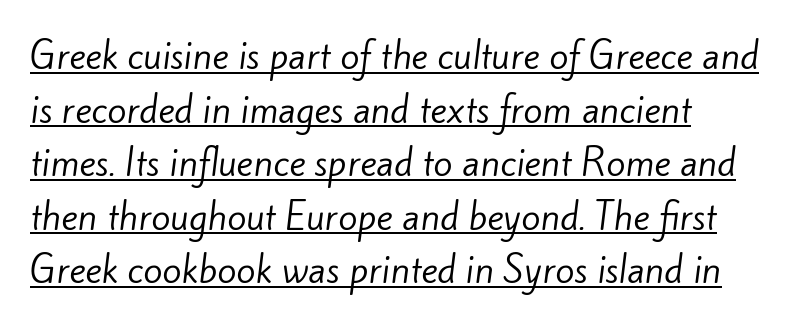
These lines are set flush left with a ragged right edge. The words here are underlined. Regarding serifs, this sample does without them. The leading is moderate, giving the passage an even texture. The weight would be labelled regular, book, light, or lighter still. Each letter keeps its own natural width here, so spacing adapts to shape.
